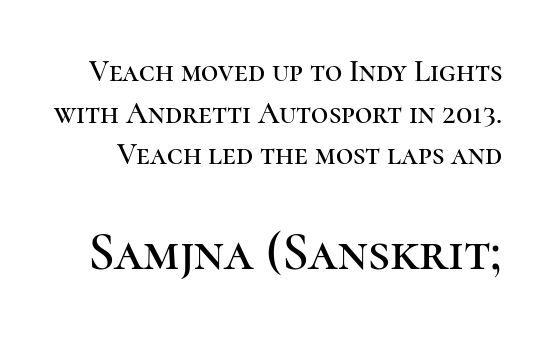
{"serif": "yes", "italic": "no", "width": "normal", "stroke_contrast": "high", "x_height": "medium", "monospaced": "no", "underline": "no", "line_spacing": "normal", "line_spacing_ratio": 1.39, "letter_spacing": "normal", "letter_spacing_em": 0.0, "larger_block": "second", "size_ratio": 1.77, "glyph_px": 53}
